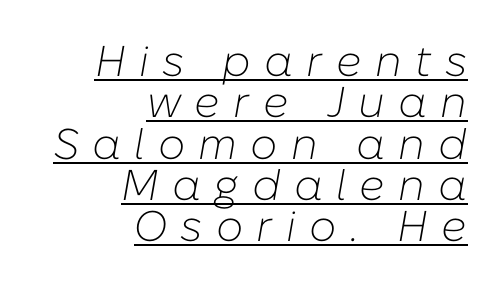
The text carries the slant typical of an italic or oblique font. In terms of letterspacing, this is a distinctly airy, spread setting. These lines stack with their right ends in a neat column. A continuous stroke trails under the words, as in a hyperlink. This sample has the flowing, uneven cadence of proportional lettering.
